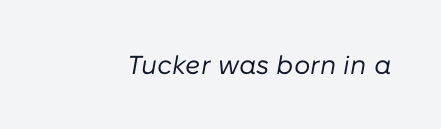
The face used here is rendered with its standard letterfit. The words here are not underlined. Does the lettering tilt? It does — this is italic. The passage shown is not bold in any degree.
